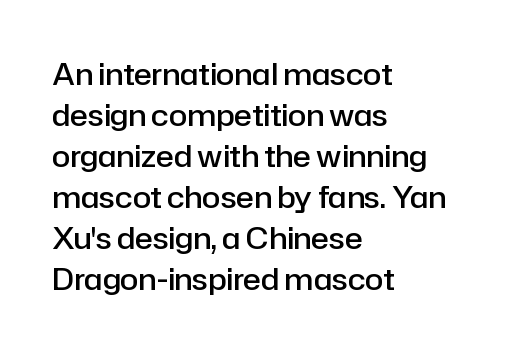
Line spacing here is normal. Beneath every word, the page is bare. The paragraph shown leans on its left margin. These lines are rendered in a variable-pitch font. Every stem runs plumb, perpendicular to the baseline.
